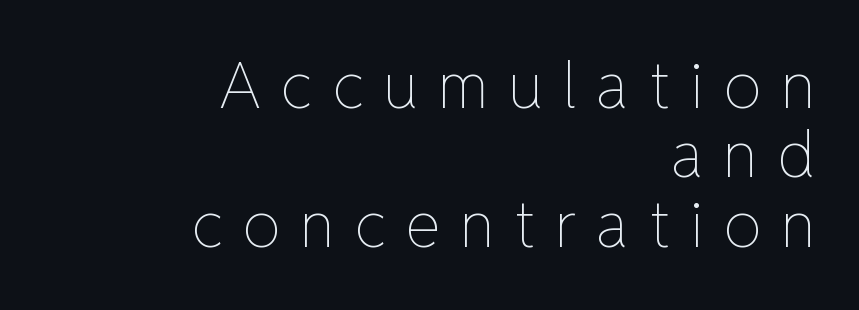
The image shows 63 px thin type, upright; set right-aligned, tight line spacing (1.1x), unusually wide letter spacing (+0.31 em), not underlined; low stroke contrast and a medium x-height.
